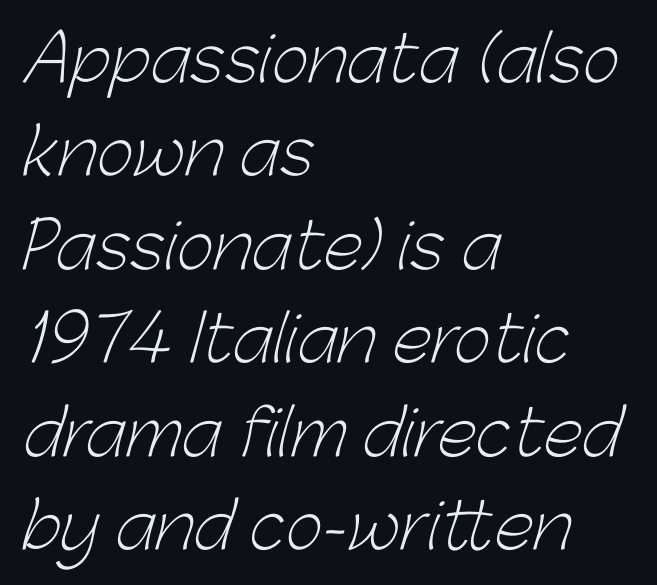
Q: Is the text bold? A: No.
Q: Is the typeface a serif or a sans-serif typeface? A: Sans-serif.
Q: Is the text underlined? A: No.
Q: How is the paragraph aligned? A: Left-aligned.
Q: Is the spacing between letters normal or unusually wide? A: Normal.
Q: Is the spacing between lines tight, normal or loose? A: Normal.
Q: Width (condensed, normal, or wide)? A: Normal.
Q: Stroke contrast? A: Low.
Q: x-height? A: Medium.
Q: Monospaced? A: No.
